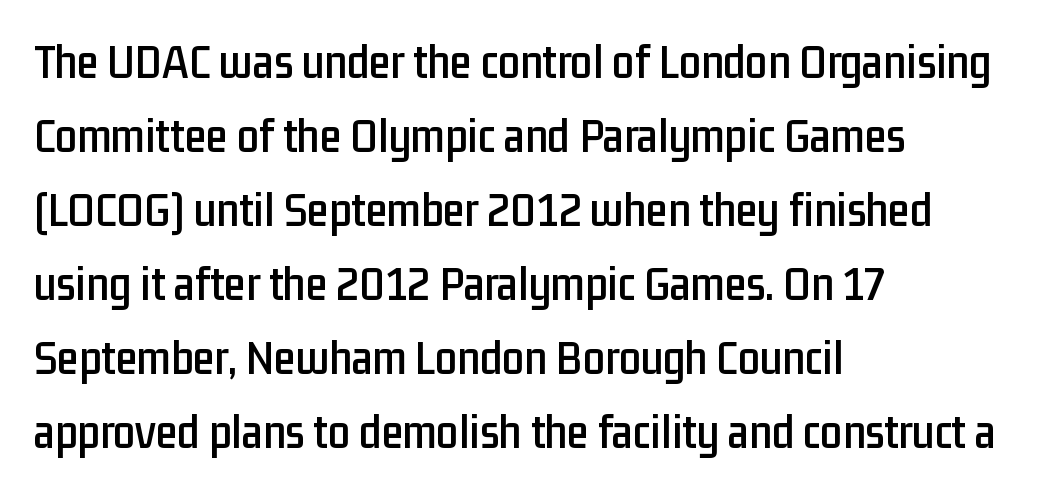
The image shows 49 px condensed sans-serif type, upright; set left-aligned, normal line spacing (1.51x), normal letter spacing, not underlined; low stroke contrast and a medium x-height.
